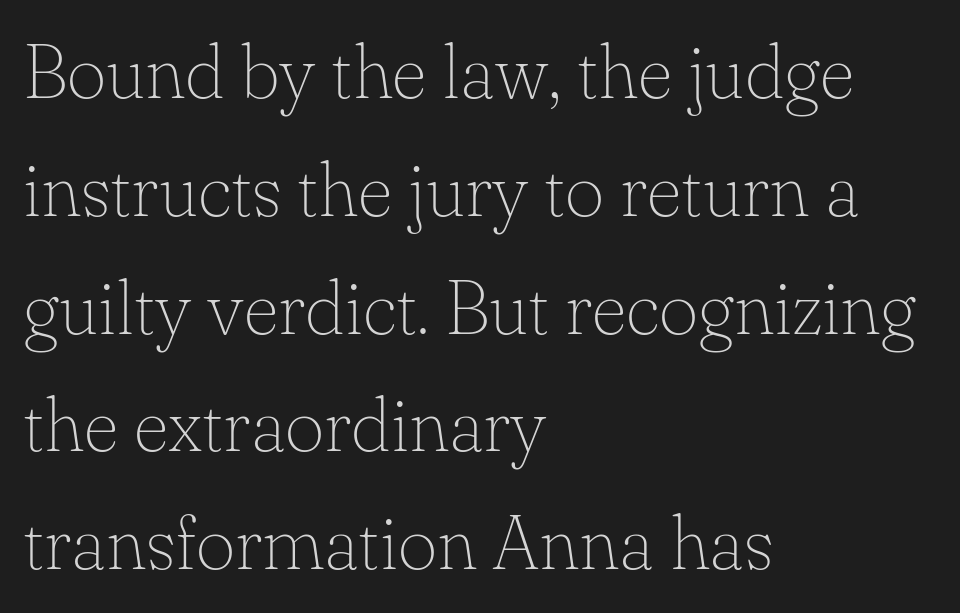
Q: Is the text bold? A: No.
Q: Is the text italic (slanted)? A: No, it is upright.
Q: Is the typeface a serif or a sans-serif typeface? A: Serif.
Q: Is the text underlined? A: No.
Q: How is the paragraph aligned? A: Left-aligned.
Q: Is the spacing between letters normal or unusually wide? A: Normal.
Q: Is the spacing between lines tight, normal or loose? A: Normal.
Q: Width (condensed, normal, or wide)? A: Normal.
Q: Stroke contrast? A: Low.
Q: x-height? A: Small.
Q: Monospaced? A: No.
